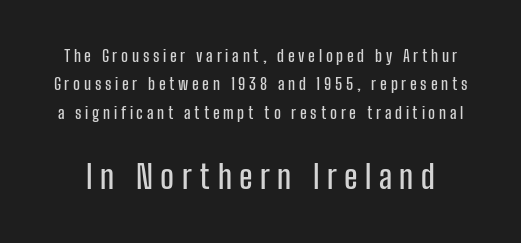
{"serif": "no", "italic": "no", "width": "condensed", "stroke_contrast": "low", "x_height": "medium", "monospaced": "no", "underline": "no", "line_spacing_ratio": 1.78, "letter_spacing": "wide", "letter_spacing_em": 0.23, "larger_block": "second", "size_ratio": 2.0, "glyph_px": 32}
